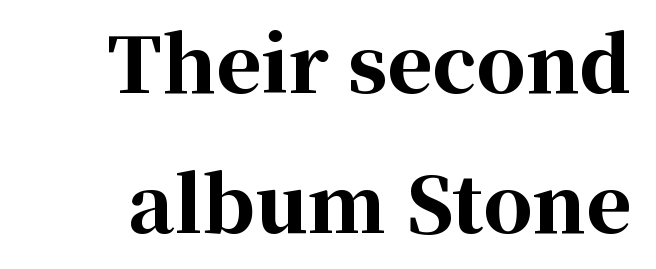
Only glyphs here, with clear space below each row. Stroke thickness is high; the sample reads as a true bold. The text was rendered using a seriffed face with decorative stroke endings. The gaps between neighbouring characters are ordinary and unremarkable. Rendered with straight, roman letterforms. Character widths vary here, with narrow letters taking less room than wide ones.
